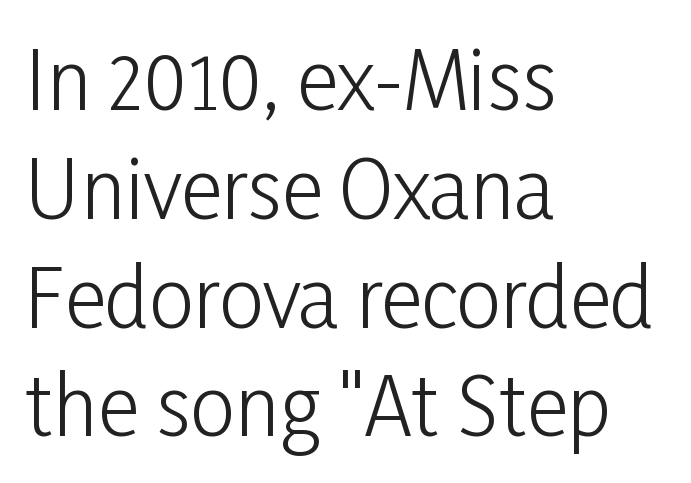
Q: Is the text bold? A: No.
Q: Is the text italic (slanted)? A: No, it is upright.
Q: Is the typeface a serif or a sans-serif typeface? A: Sans-serif.
Q: Is the text underlined? A: No.
Q: How is the paragraph aligned? A: Left-aligned.
Q: Is the spacing between letters normal or unusually wide? A: Normal.
Q: Is the spacing between lines tight, normal or loose? A: Normal.
Q: Width (condensed, normal, or wide)? A: Condensed.
Q: Stroke contrast? A: Low.
Q: x-height? A: Medium.
Q: Monospaced? A: No.
